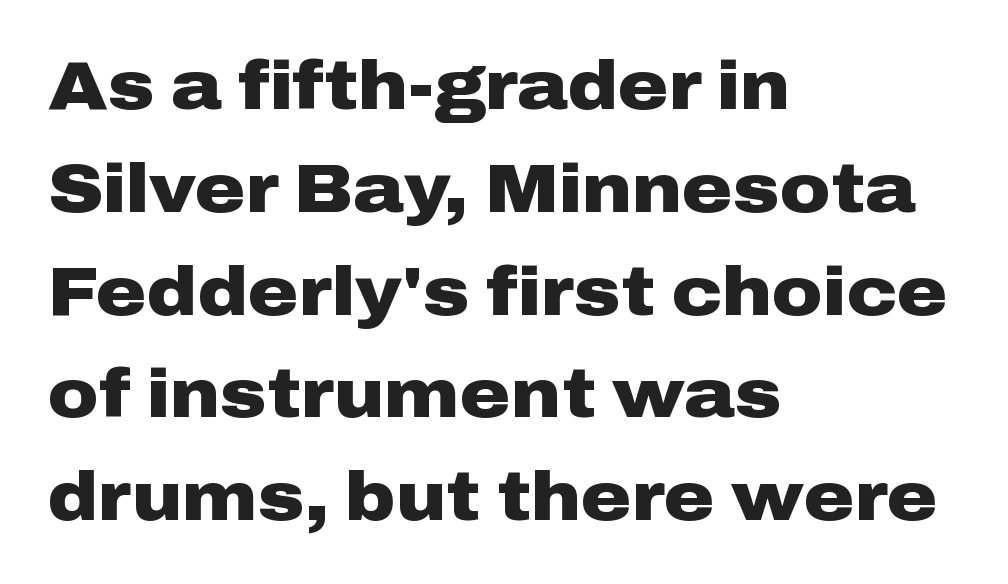
{"serif": "no", "italic": "no", "bold": "yes", "weight": "heavy", "width": "wide", "stroke_contrast": "low", "x_height": "medium", "monospaced": "no", "underline": "no", "align": "left", "line_spacing": "normal", "line_spacing_ratio": 1.49, "letter_spacing": "normal", "letter_spacing_em": 0.0, "glyph_px": 69}
